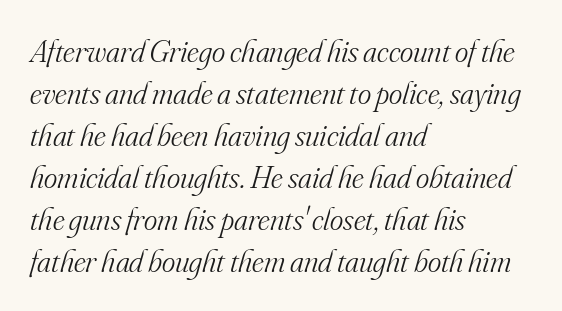
Q: Is the text bold? A: No.
Q: Is the text italic (slanted)? A: Yes, it leans right by about 16 degrees.
Q: Is the typeface a serif or a sans-serif typeface? A: Serif.
Q: Is the text underlined? A: No.
Q: How is the paragraph aligned? A: Left-aligned.
Q: Is the spacing between letters normal or unusually wide? A: Normal.
Q: Is the spacing between lines tight, normal or loose? A: Normal.
Q: Width (condensed, normal, or wide)? A: Normal.
Q: Stroke contrast? A: Medium.
Q: x-height? A: Small.
Q: Monospaced? A: No.
